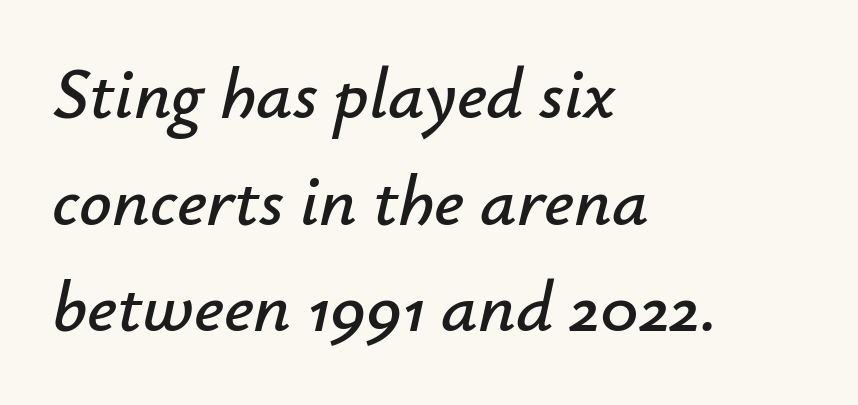
{"italic": "yes", "lean": "right", "slant_degrees": 12, "width": "normal", "stroke_contrast": "low", "x_height": "small", "monospaced": "no", "underline": "no", "align": "left", "line_spacing": "normal", "line_spacing_ratio": 1.48, "letter_spacing": "normal", "letter_spacing_em": 0.0, "glyph_px": 72}
